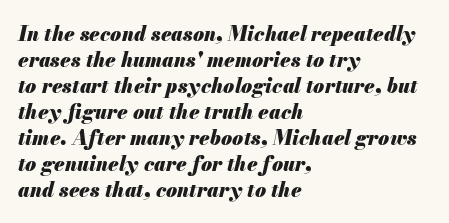
Line beginnings align vertically; line endings do not. Inter-character spacing is left at the font's built-in metrics. Each glyph is drawn with heavy, bold strokes. Descenders hang freely into open space. Whoever set this chose a conventional vertical rhythm.
